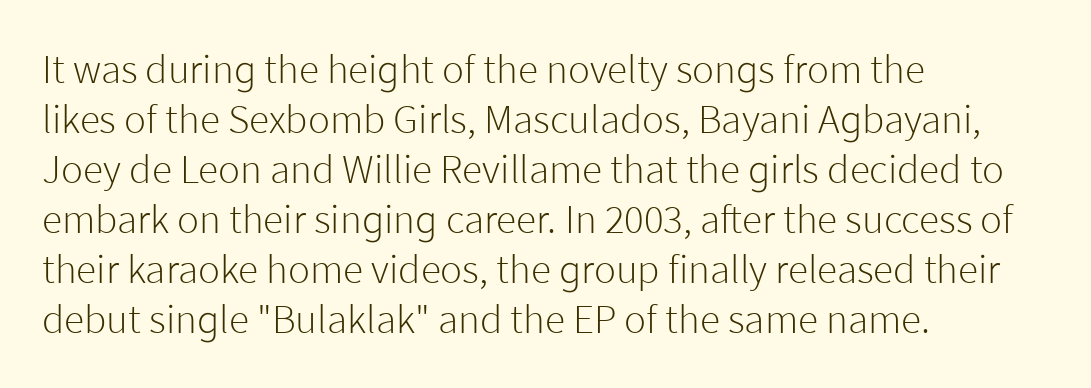
The image shows 41 px light sans-serif type, upright; set left-aligned, line spacing 1.22x, normal letter spacing, not underlined; low stroke contrast and a medium x-height.
